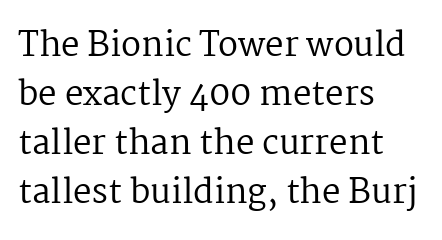
Stems here are at most as thick as an everyday book face. Old-style or modern, the face here clearly has serifs. Letter spacing: default. Words float on clear page, feet unadorned.
